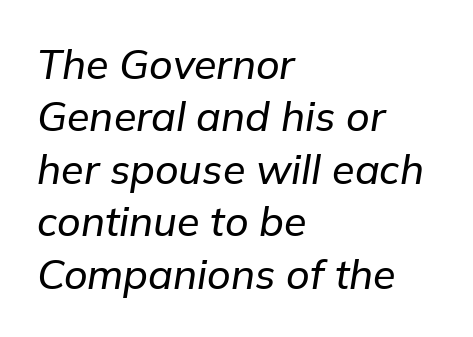
The image shows 41 px text type, italic (leaning right); set left-aligned, normal line spacing (1.28x), normal letter spacing, not underlined; low stroke contrast and a medium x-height.
